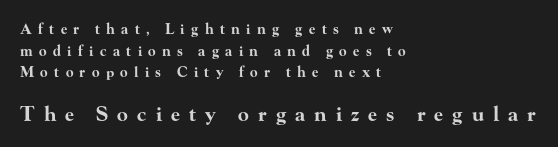
If you measured baseline to baseline, you'd find a middling distance. Glance below the letters and you will spot only blank space. The typesetting leans heavy: a genuine bold. The emphasis by scale lands on block number two, below. Layout note: lines flush left.
